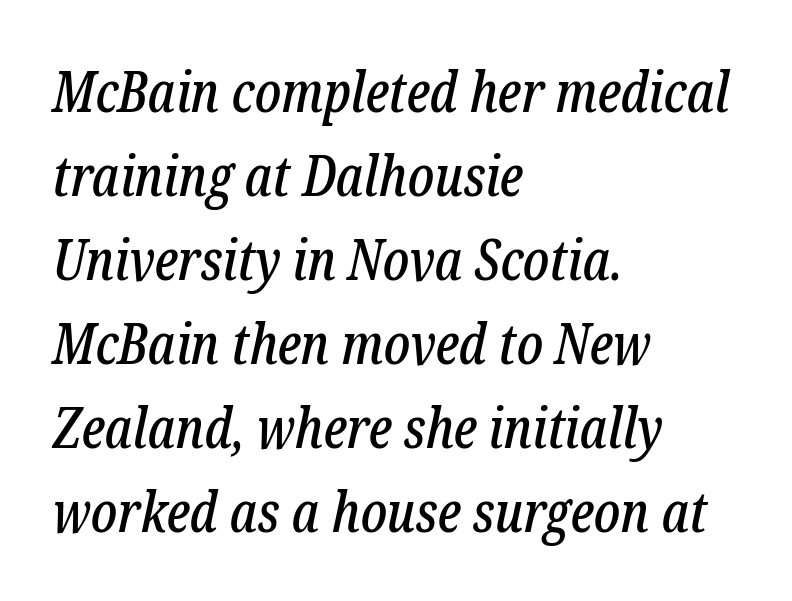
Q: Is the text italic (slanted)? A: Yes, it leans right by about 12 degrees.
Q: Is the typeface a serif or a sans-serif typeface? A: Serif.
Q: Is the text underlined? A: No.
Q: How is the paragraph aligned? A: Left-aligned.
Q: Is the spacing between letters normal or unusually wide? A: Normal.
Q: Is the spacing between lines tight, normal or loose? A: Normal.
Q: Width (condensed, normal, or wide)? A: Condensed.
Q: Stroke contrast? A: Low.
Q: x-height? A: Medium.
Q: Monospaced? A: No.
